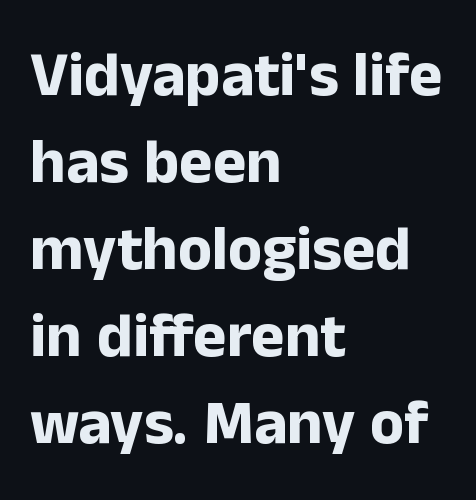
Q: Is the text bold? A: Yes.
Q: Is the text italic (slanted)? A: No, it is upright.
Q: Is the typeface a serif or a sans-serif typeface? A: Sans-serif.
Q: Is the text underlined? A: No.
Q: How is the paragraph aligned? A: Left-aligned.
Q: Is the spacing between letters normal or unusually wide? A: Normal.
Q: Is the spacing between lines tight, normal or loose? A: Normal.
Q: Width (condensed, normal, or wide)? A: Normal.
Q: Stroke contrast? A: Low.
Q: x-height? A: Medium.
Q: Monospaced? A: No.
